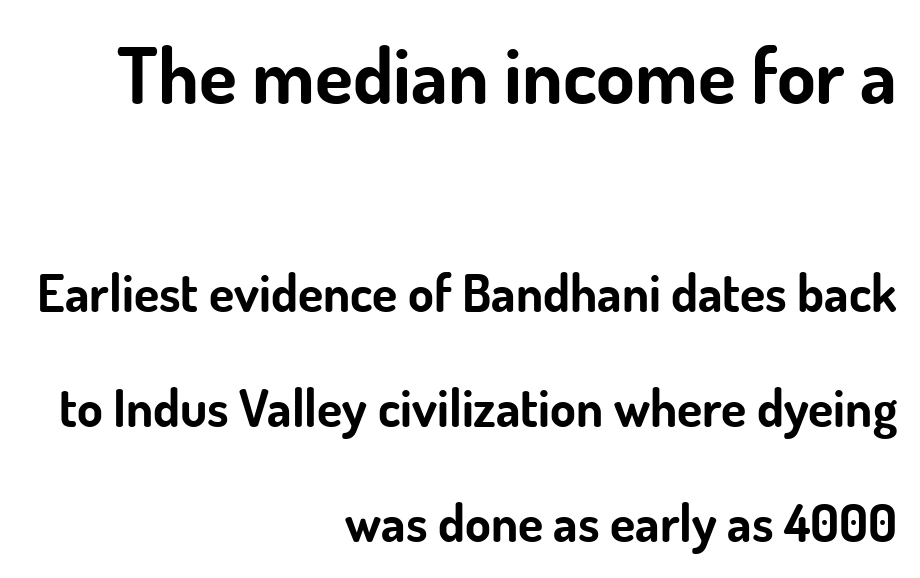
Whoever set this made the first block the dominant, larger element. The gaps between neighbouring characters are ordinary and unremarkable. Caption: multi-line text, flush right, ragged left. Line spacing here is loose. Just letters on the line, the space beneath them empty. What weight is shown? A full bold with thick strokes.
